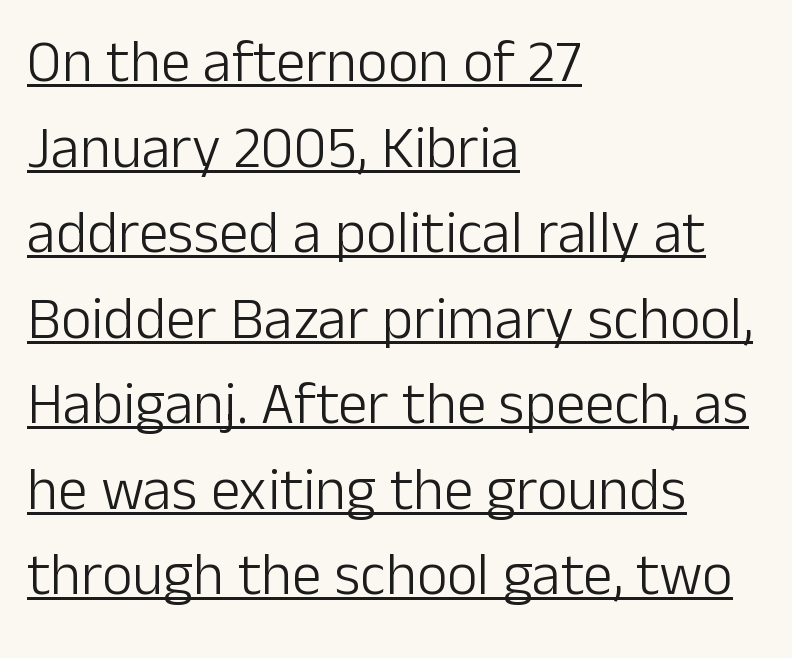
The image shows 59 px light sans-serif type, upright; set left-aligned, normal line spacing (1.45x), normal letter spacing, underlined; low stroke contrast and a medium x-height.
